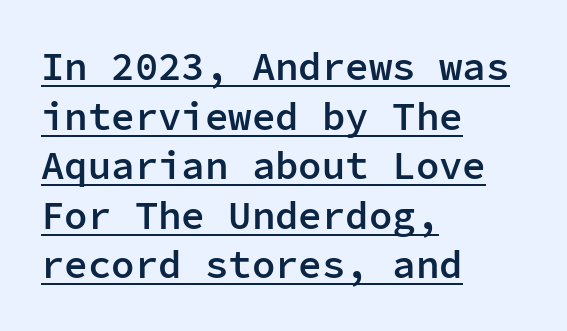
Decoration check: the copy is underlined. The designer left line spacing at the default. The rendering uses typewriter-style spacing with identical character cells. Heft: intermediate — a semibold.
